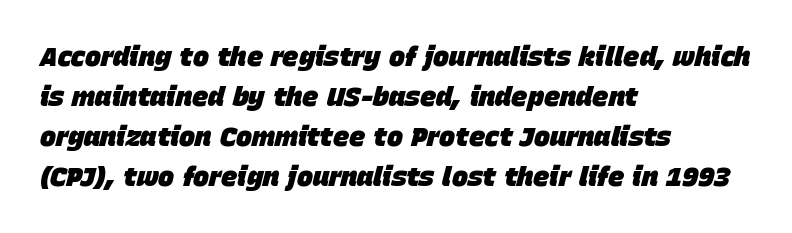
There's an unmistakable incline to the writing here. These words are printed bold, with thick strokes throughout. Honestly, the letter spacing is just normal — you wouldn't notice it. A bare baseline throughout the passage. Each new line begins a customary step beneath the previous one.
